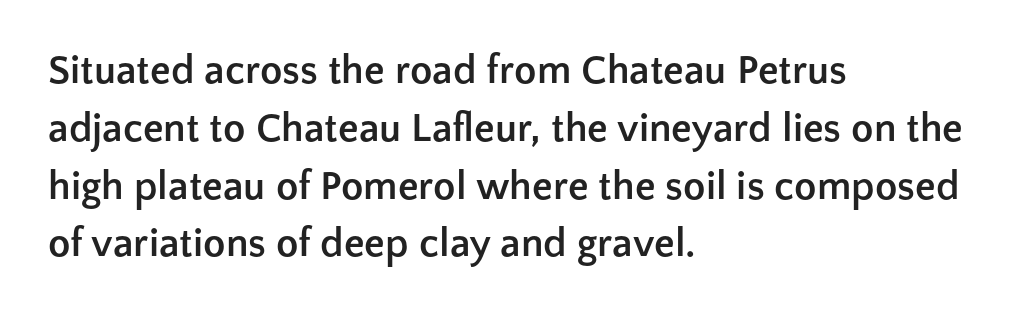
Regular leading. This is the regular roman posture of the typeface. These lines stack with their left ends in a neat column. Rule under the text: the space is simply empty. Stroke thickness is high; the sample reads as a true bold.
